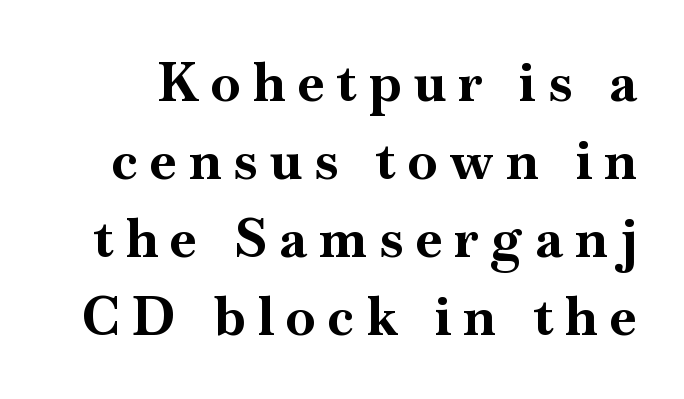
{"serif": "yes", "italic": "no", "bold": "yes", "weight": "bold", "width": "normal", "stroke_contrast": "high", "x_height": "small", "monospaced": "no", "underline": "no", "line_spacing": "normal", "line_spacing_ratio": 1.47, "letter_spacing": "wide", "letter_spacing_em": 0.24, "glyph_px": 53}
